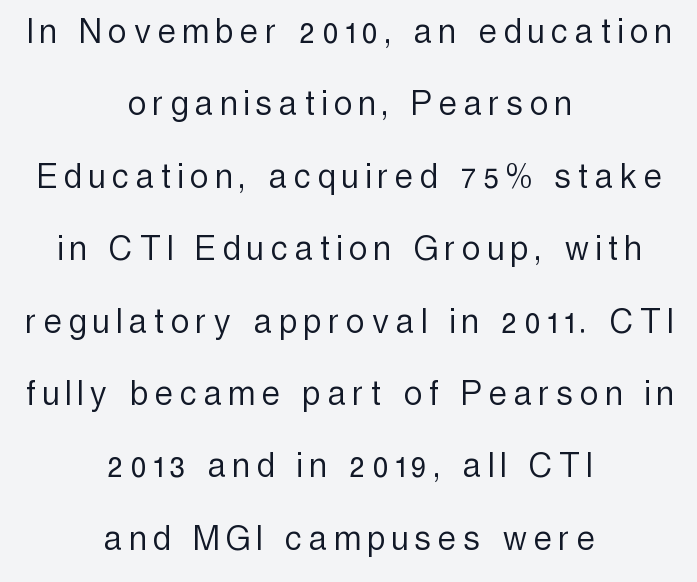
Q: Is the text bold? A: No.
Q: Is the text italic (slanted)? A: No, it is upright.
Q: Is the typeface a serif or a sans-serif typeface? A: Sans-serif.
Q: Is the text underlined? A: No.
Q: How is the paragraph aligned? A: Centered.
Q: Width (condensed, normal, or wide)? A: Condensed.
Q: x-height? A: Medium.
Q: Monospaced? A: No.
